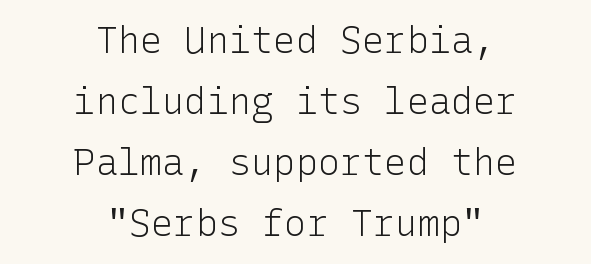
Letter spacing: default. Any mark beneath the type? The region is blank. Leftover space on each line is divided equally before and after the words. The weight tops out at a normal text grade. Serifs: no, the terminals of the letterforms are clean.
